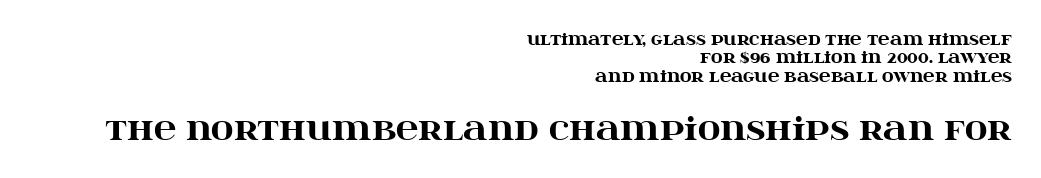
The face used here has the dense, thick strokes of a bold. The face used here is rendered with its standard letterfit. Descenders are the only things crossing below the line. The compositor pushed each line to the right boundary. Top chunk: small. Bottom chunk: large.
